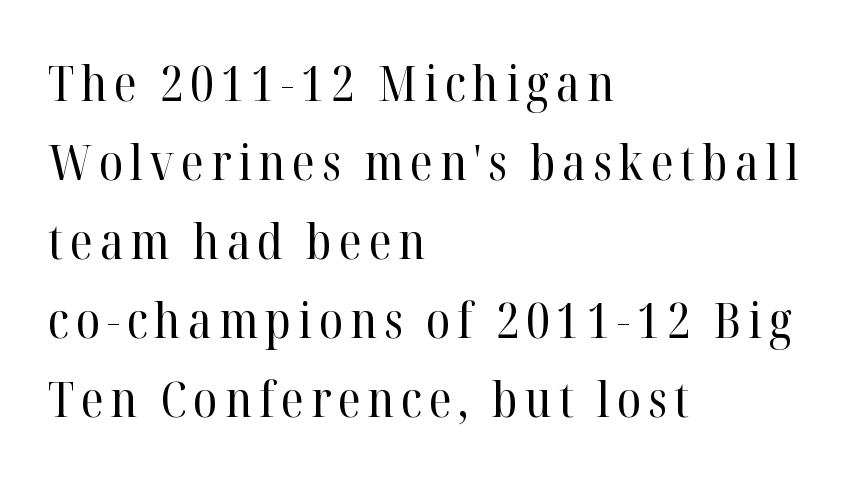
Short and long lines alike share a common starting point at left. Stems here are at most as thick as an everyday book face. This is the regular roman posture of the typeface. Compared with typical paragraphs, the rows here are spaced about the same.
